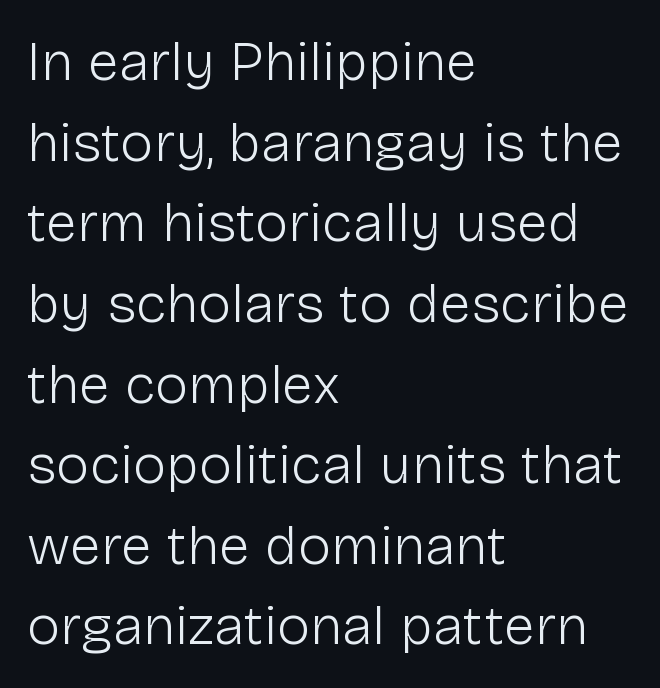
Q: Is the text bold? A: No.
Q: Is the text italic (slanted)? A: No, it is upright.
Q: Is the typeface a serif or a sans-serif typeface? A: Sans-serif.
Q: Is the text underlined? A: No.
Q: How is the paragraph aligned? A: Left-aligned.
Q: Is the spacing between letters normal or unusually wide? A: Normal.
Q: Is the spacing between lines tight, normal or loose? A: Normal.
Q: Width (condensed, normal, or wide)? A: Normal.
Q: Stroke contrast? A: Low.
Q: x-height? A: Medium.
Q: Monospaced? A: No.
